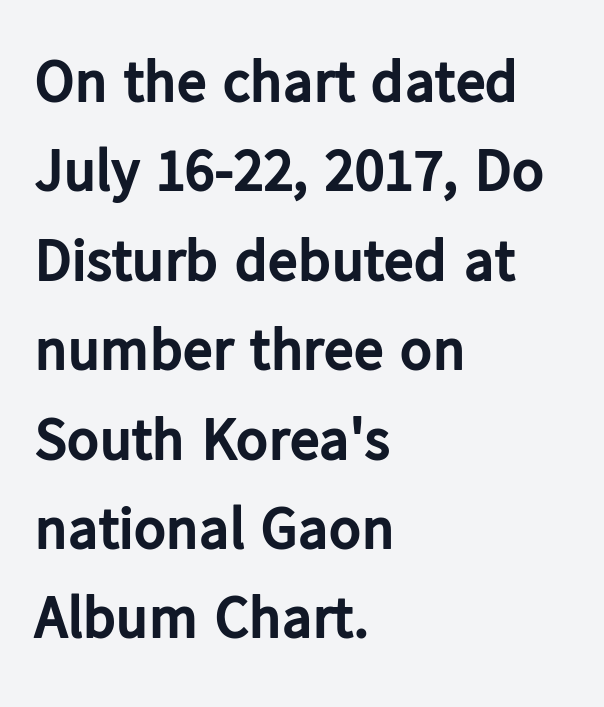
The letters advance in unequal steps, a hallmark of proportional type. Each new line begins a customary step beneath the previous one. Posture: vertical. A clean baseline with only descenders dipping below it. Compared with an ordinary text face, these strokes are far heavier — a full bold.
